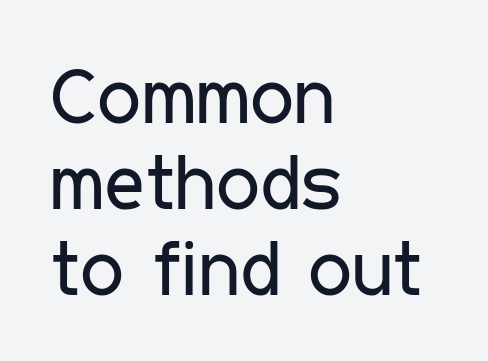
{"serif": "no", "italic": "no", "bold": "no", "weight": "regular", "width": "condensed", "stroke_contrast": "low", "x_height": "medium", "monospaced": "no", "underline": "no", "align": "left", "line_spacing": "tight", "line_spacing_ratio": 1.1, "letter_spacing": "normal", "letter_spacing_em": 0.0, "glyph_px": 78}
